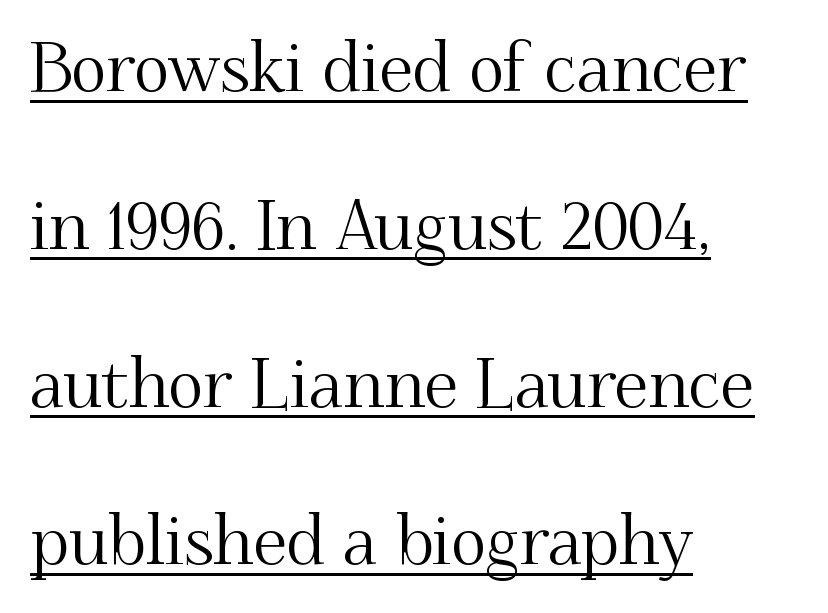
{"serif": "yes", "italic": "no", "width": "normal", "stroke_contrast": "medium", "x_height": "small", "monospaced": "no", "underline": "yes", "align": "left", "line_spacing": "loose", "line_spacing_ratio": 2.32, "letter_spacing": "normal", "letter_spacing_em": 0.0, "glyph_px": 68}
